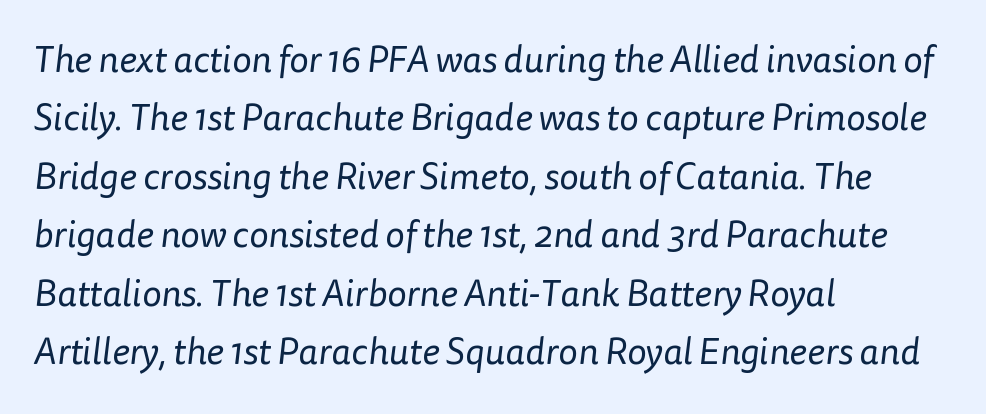
The image shows 37 px regular-weight sans-serif type; set left-aligned, normal line spacing (1.58x), normal letter spacing, not underlined; low stroke contrast and a medium x-height.
